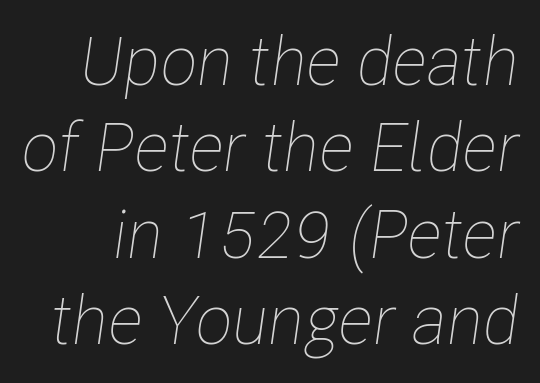
The leading is moderate, giving the passage an even texture. Short note: letters normally spaced. Every character sits at an angle, as italics do. Unmarked baselines from the first word to the last. The weight tops out at a normal text grade. Do the characters align in a grid? No, the font is proportional.
